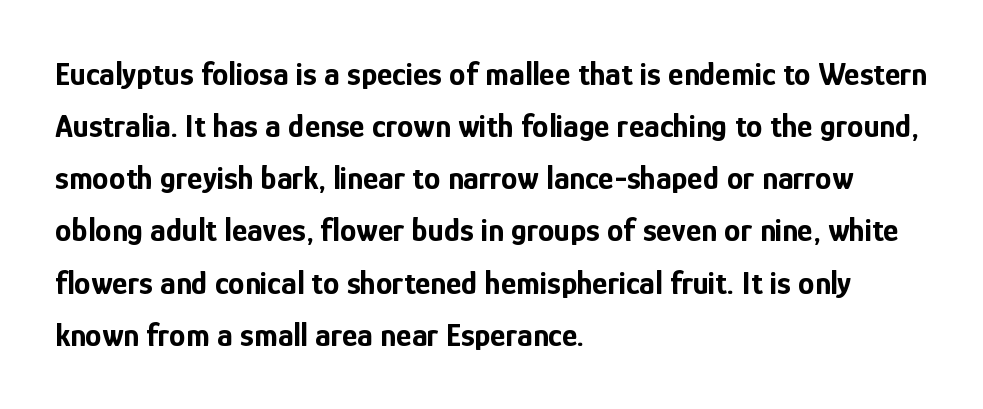
The image shows 33 px bold, condensed sans-serif type, upright; set left-aligned, normal line spacing (1.58x), normal letter spacing, not underlined; low stroke contrast and a medium x-height.
